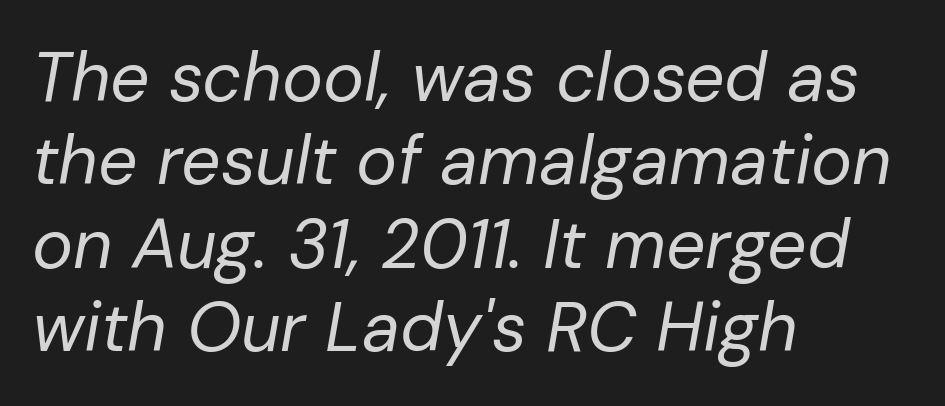
Q: Is the text bold? A: No.
Q: Is the text italic (slanted)? A: Yes, it leans right by about 10 degrees.
Q: Is the text underlined? A: No.
Q: How is the paragraph aligned? A: Left-aligned.
Q: Is the spacing between letters normal or unusually wide? A: Normal.
Q: Width (condensed, normal, or wide)? A: Normal.
Q: Stroke contrast? A: Low.
Q: x-height? A: Medium.
Q: Monospaced? A: No.
